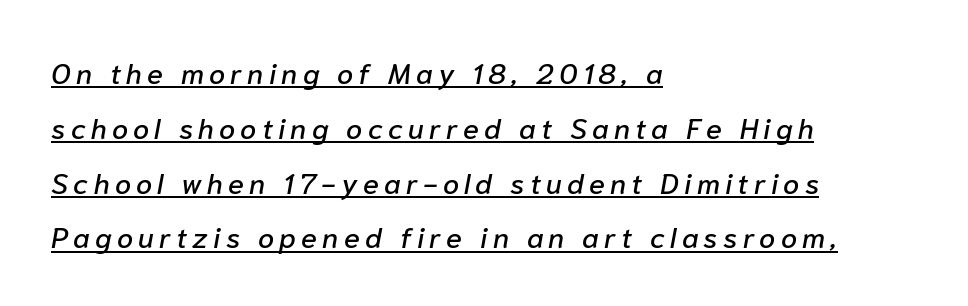
The paragraph has a hard left edge and a soft right edge. The face used here is proportionally spaced, like ordinary book or web type. Tall strokes in this sample are angled rather than plumb. These characters rest on top of a visible drawn line.
